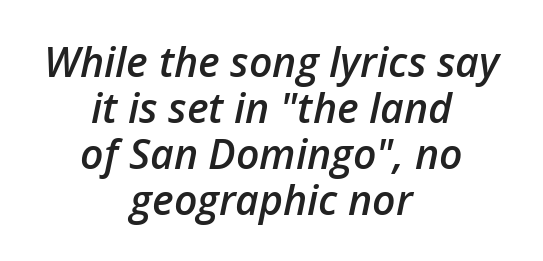
The image shows 41 px semibold type, italic (leaning right); set centered, tight line spacing (1.12x), normal letter spacing, not underlined; low stroke contrast and a medium x-height.
